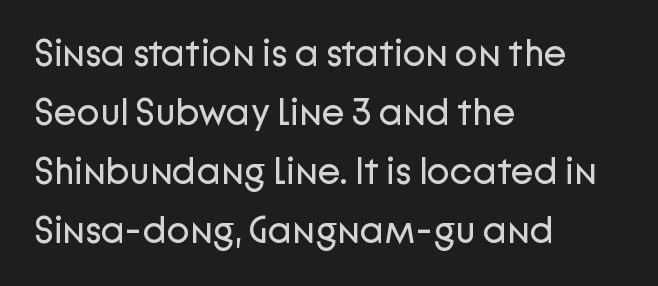
Q: Is the text bold? A: No.
Q: Is the text italic (slanted)? A: No, it is upright.
Q: Is the typeface a serif or a sans-serif typeface? A: Sans-serif.
Q: Is the text underlined? A: No.
Q: How is the paragraph aligned? A: Left-aligned.
Q: Is the spacing between letters normal or unusually wide? A: Normal.
Q: Is the spacing between lines tight, normal or loose? A: Normal.
Q: Width (condensed, normal, or wide)? A: Normal.
Q: Stroke contrast? A: Low.
Q: x-height? A: Medium.
Q: Monospaced? A: No.
